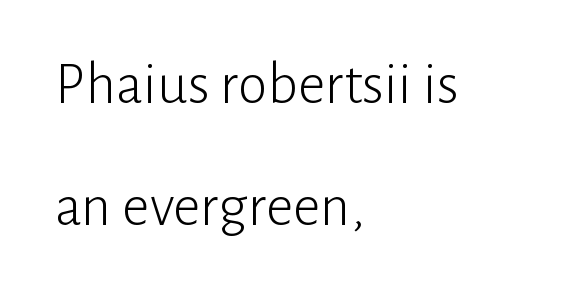
The image shows 60 px light sans-serif type, upright; set left-aligned, loose line spacing (2.04x), normal letter spacing, not underlined; low stroke contrast and a medium x-height.
